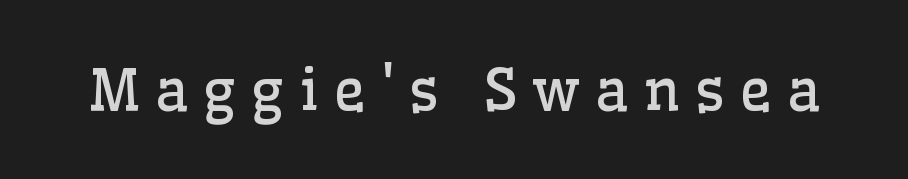
{"serif": "yes", "italic": "no", "bold": "no", "weight": "regular", "width": "normal", "stroke_contrast": "low", "x_height": "medium", "monospaced": "no", "underline": "no", "letter_spacing": "wide", "letter_spacing_em": 0.26, "glyph_px": 57}
